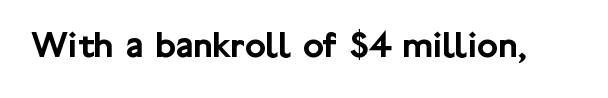
Q: Is the text italic (slanted)? A: No, it is upright.
Q: Is the typeface a serif or a sans-serif typeface? A: Sans-serif.
Q: Is the text underlined? A: No.
Q: Is the spacing between letters normal or unusually wide? A: Normal.
Q: Width (condensed, normal, or wide)? A: Normal.
Q: Stroke contrast? A: Low.
Q: x-height? A: Medium.
Q: Monospaced? A: No.
